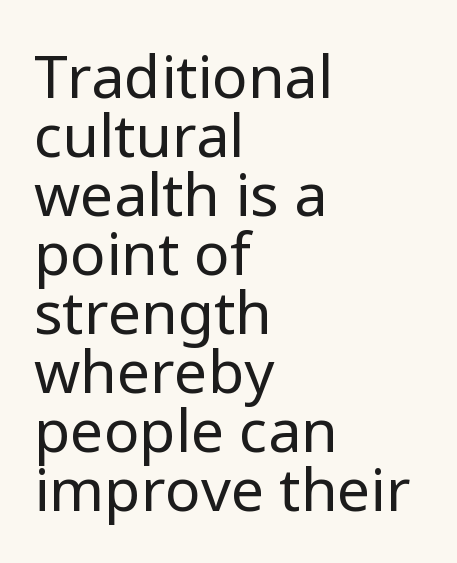
{"serif": "no", "italic": "no", "bold": "no", "weight": "regular", "width": "normal", "stroke_contrast": "low", "x_height": "medium", "monospaced": "no", "underline": "no", "align": "left", "line_spacing": "tight", "line_spacing_ratio": 1.0, "letter_spacing": "normal", "letter_spacing_em": 0.0, "glyph_px": 59}
